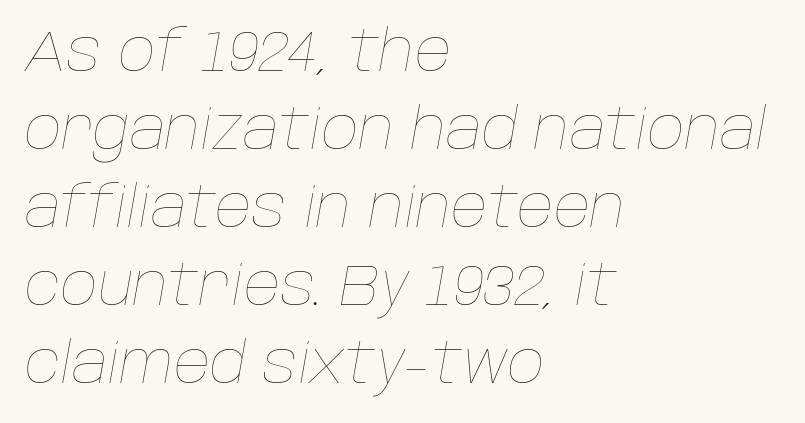
Just letters on the line, the space beneath them empty. The letters are slanted; this is an italic face. The rendering uses a moderate line-height, typical for paragraphs. No heavy texture on the line: the type isn't bold.
